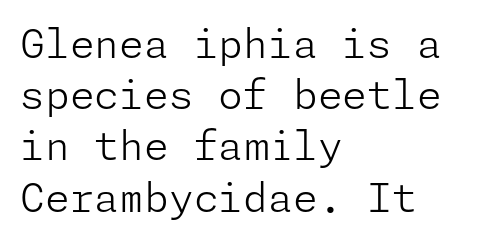
Q: Is the text bold? A: No.
Q: Is the text italic (slanted)? A: No, it is upright.
Q: Is the typeface a serif or a sans-serif typeface? A: Sans-serif.
Q: Is the text underlined? A: No.
Q: How is the paragraph aligned? A: Left-aligned.
Q: Is the spacing between letters normal or unusually wide? A: Normal.
Q: Is the spacing between lines tight, normal or loose? A: Normal.
Q: Width (condensed, normal, or wide)? A: Normal.
Q: Stroke contrast? A: Low.
Q: x-height? A: Medium.
